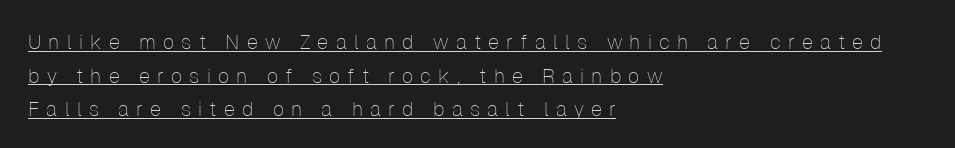
{"italic": "no", "bold": "no", "underline": "yes", "align": "left", "line_spacing": "normal", "line_spacing_ratio": 1.68, "letter_spacing": "wide", "letter_spacing_em": 0.36, "glyph_px": 20}
